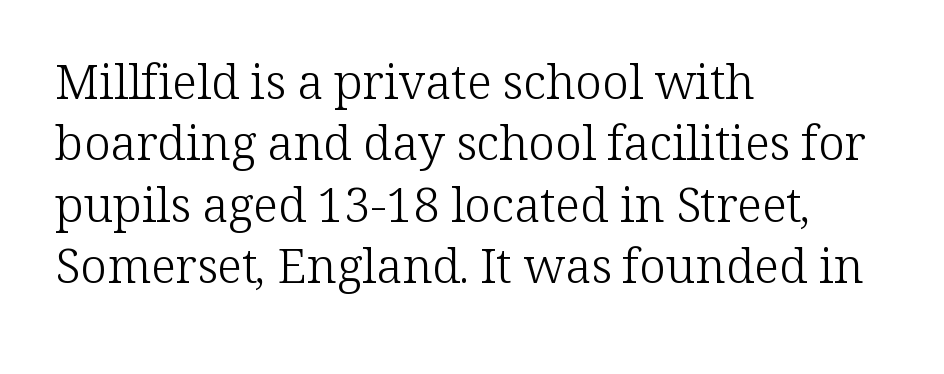
Q: Is the text bold? A: No.
Q: Is the text italic (slanted)? A: No, it is upright.
Q: Is the typeface a serif or a sans-serif typeface? A: Serif.
Q: Is the text underlined? A: No.
Q: How is the paragraph aligned? A: Left-aligned.
Q: Is the spacing between letters normal or unusually wide? A: Normal.
Q: Is the spacing between lines tight, normal or loose? A: Normal.
Q: Width (condensed, normal, or wide)? A: Normal.
Q: Stroke contrast? A: Low.
Q: x-height? A: Medium.
Q: Monospaced? A: No.
